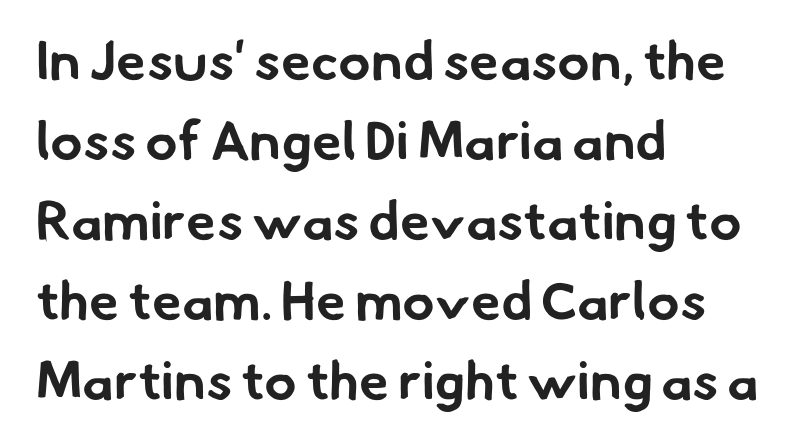
Q: Is the text bold? A: Yes.
Q: Is the typeface a serif or a sans-serif typeface? A: Sans-serif.
Q: Is the text underlined? A: No.
Q: How is the paragraph aligned? A: Left-aligned.
Q: Is the spacing between letters normal or unusually wide? A: Normal.
Q: Is the spacing between lines tight, normal or loose? A: Normal.
Q: Width (condensed, normal, or wide)? A: Normal.
Q: Stroke contrast? A: Low.
Q: x-height? A: Small.
Q: Monospaced? A: No.
